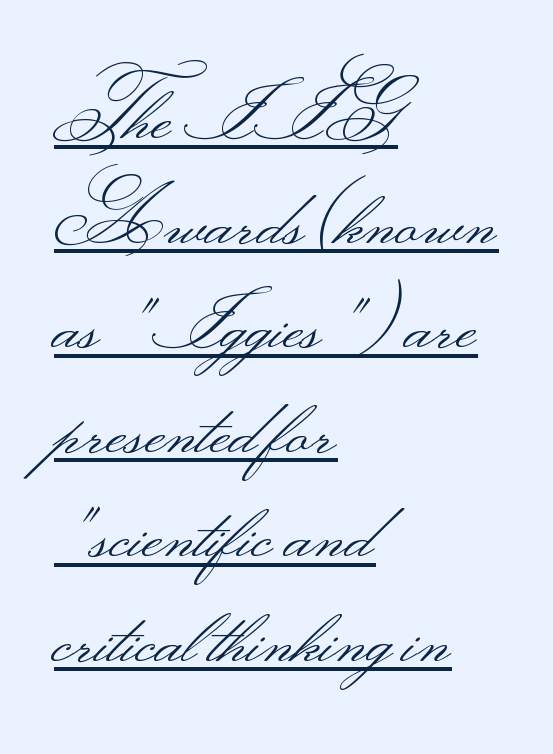
Q: Is the text bold? A: No.
Q: Is the text italic (slanted)? A: Yes.
Q: Is the typeface a serif or a sans-serif typeface? A: Sans-serif.
Q: Is the text underlined? A: Yes.
Q: How is the paragraph aligned? A: Left-aligned.
Q: Is the spacing between letters normal or unusually wide? A: Normal.
Q: Is the spacing between lines tight, normal or loose? A: Normal.
Q: Width (condensed, normal, or wide)? A: Wide.
Q: Stroke contrast? A: Medium.
Q: Monospaced? A: No.
